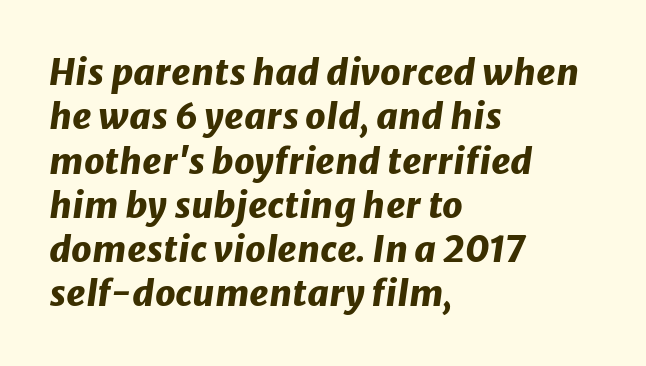
{"italic": "yes", "lean": "right", "slant_degrees": 8, "bold": "yes", "weight": "heavy", "width": "normal", "stroke_contrast": "low", "x_height": "medium", "monospaced": "no", "underline": "no", "align": "left", "line_spacing_ratio": 1.23, "letter_spacing": "normal", "letter_spacing_em": 0.0, "glyph_px": 36}
